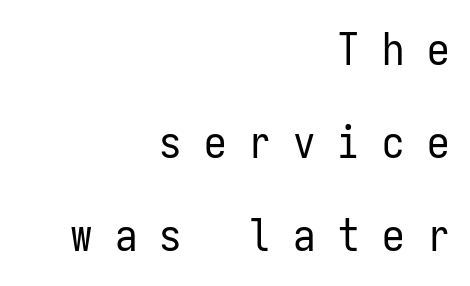
Q: Is the text bold? A: No.
Q: Is the text italic (slanted)? A: No, it is upright.
Q: Is the typeface a serif or a sans-serif typeface? A: Sans-serif.
Q: Is the text underlined? A: No.
Q: How is the paragraph aligned? A: Right-aligned.
Q: Is the spacing between letters normal or unusually wide? A: Unusually wide.
Q: Is the spacing between lines tight, normal or loose? A: Loose.
Q: Width (condensed, normal, or wide)? A: Condensed.
Q: Stroke contrast? A: Low.
Q: x-height? A: Medium.
Q: Monospaced? A: Yes.
